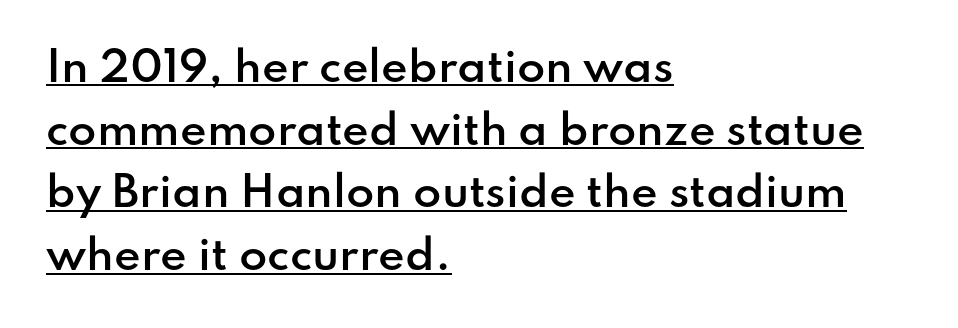
The lettering is marked with a stroke running underneath it. Evenly set lines give the paragraph a standard silhouette. The rendering anchors every line to the left-hand side. Look at the bottom of the vertical strokes: they stop flat, with no serifs. Designer's note — italics off, roman on. There is no visible air inserted between adjacent glyphs.
